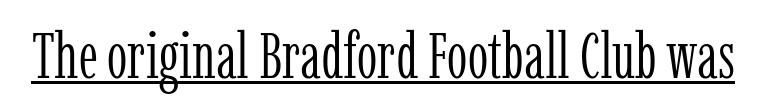
Q: Is the text bold? A: No.
Q: Is the text italic (slanted)? A: No, it is upright.
Q: Is the typeface a serif or a sans-serif typeface? A: Serif.
Q: Is the text underlined? A: Yes.
Q: Is the spacing between letters normal or unusually wide? A: Normal.
Q: Width (condensed, normal, or wide)? A: Condensed.
Q: Stroke contrast? A: Low.
Q: x-height? A: Medium.
Q: Monospaced? A: No.
